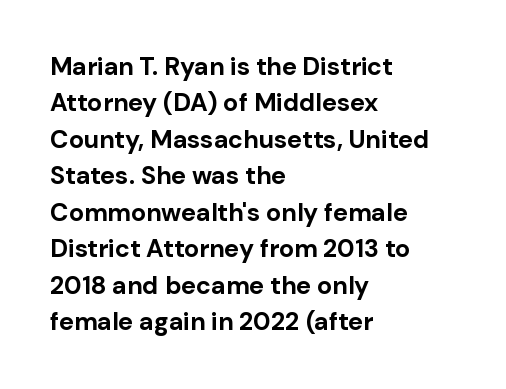
The letters are bold, with thick, heavy strokes. If you measured baseline to baseline, you'd find a middling distance. Posture: straight, roman, zero tilt. No word sits above an underline.
